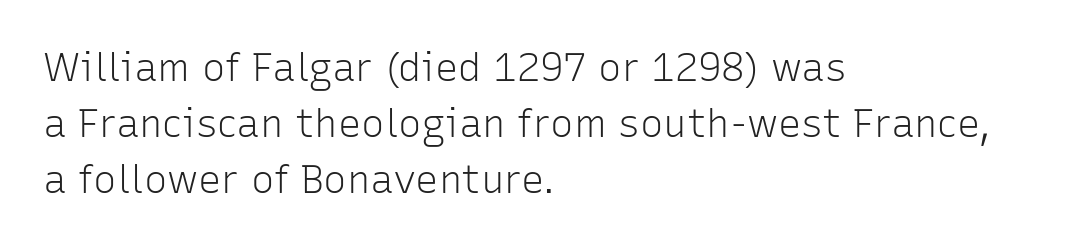
The cut favours lightness, reaching ordinary text weight at its darkest. Rendered with straight, roman letterforms. Compared with typical body copy, the letter spacing here is the same. Baseline-to-baseline distance is the conventional proportion of letter height. Teacher's note: observe the even left margin — that is flush-left alignment. A typesetter would call this proportional, since set widths differ per character.
